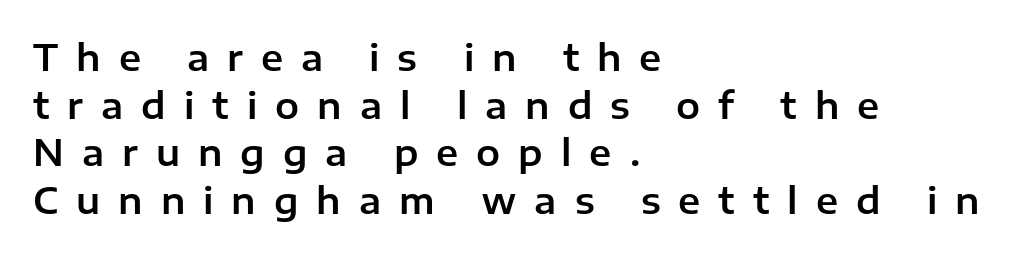
Q: Is the text italic (slanted)? A: No, it is upright.
Q: Is the typeface a serif or a sans-serif typeface? A: Sans-serif.
Q: Is the text underlined? A: No.
Q: How is the paragraph aligned? A: Left-aligned.
Q: Is the spacing between letters normal or unusually wide? A: Unusually wide.
Q: Is the spacing between lines tight, normal or loose? A: Normal.
Q: Width (condensed, normal, or wide)? A: Normal.
Q: Stroke contrast? A: Low.
Q: x-height? A: Medium.
Q: Monospaced? A: No.
